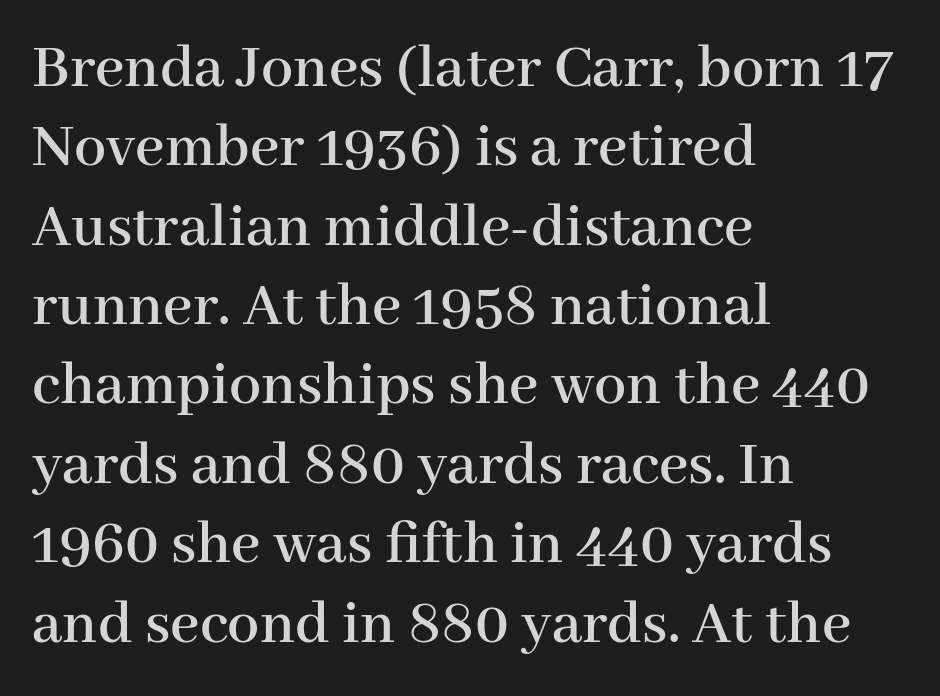
Horizontal alignment here is leftward, the default for most running prose. Type without underlining. Posture: straight, roman, zero tilt. Spacing between characters is what you'd get straight out of the box. The typeface chosen for these lines features serifs.
